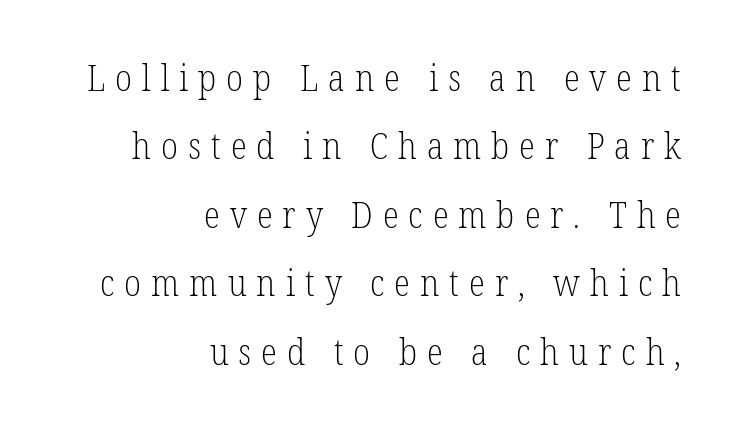
{"serif": "yes", "italic": "no", "bold": "no", "weight": "light", "width": "condensed", "stroke_contrast": "low", "x_height": "medium", "monospaced": "no", "underline": "no", "align": "right", "line_spacing_ratio": 1.85, "letter_spacing": "wide", "letter_spacing_em": 0.27, "glyph_px": 37}
